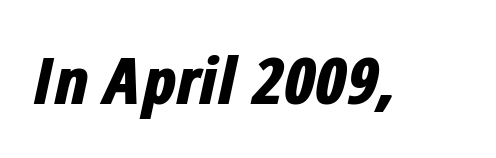
{"italic": "yes", "lean": "right", "slant_degrees": 12, "bold": "yes", "weight": "bold", "width": "condensed", "stroke_contrast": "low", "x_height": "medium", "monospaced": "no", "underline": "no", "letter_spacing": "normal", "letter_spacing_em": 0.0, "glyph_px": 65}
